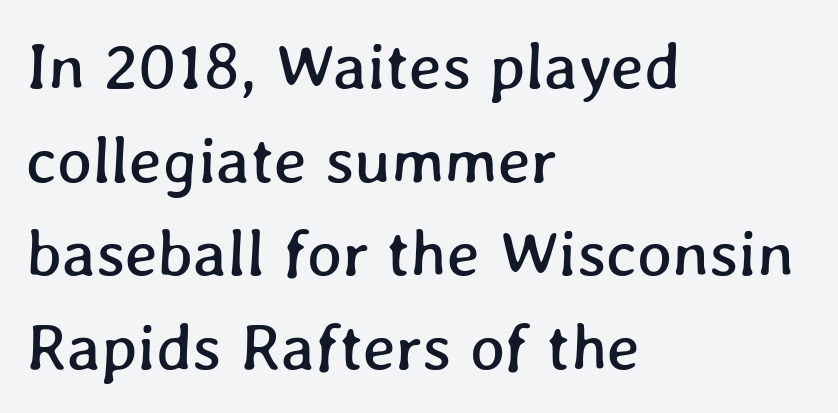
The image shows 66 px text type; set left-aligned, normal line spacing (1.42x), normal letter spacing, not underlined; low stroke contrast and a medium x-height.
